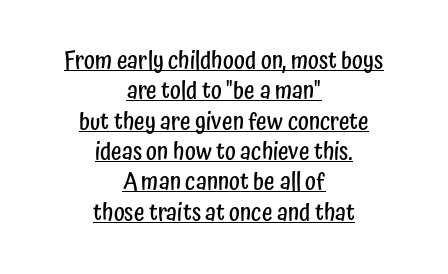
Letter spacing: default. Students, observe the line beneath the letters — that is underlining. These lines were composed using upright roman letters. The space between consecutive lines is moderate. Notice the strokes are somewhat thickened but not fully heavy: this is a semibold. Each line is balanced around a shared central axis.
